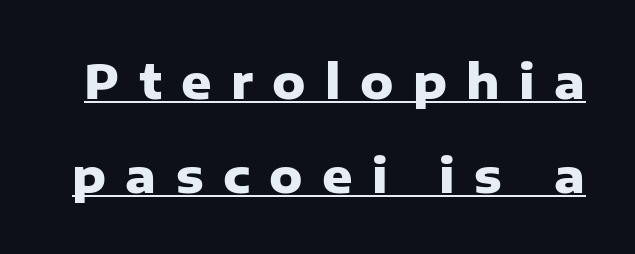
Q: Is the text bold? A: Yes.
Q: Is the text italic (slanted)? A: No, it is upright.
Q: Is the typeface a serif or a sans-serif typeface? A: Sans-serif.
Q: Is the text underlined? A: Yes.
Q: Is the spacing between letters normal or unusually wide? A: Unusually wide.
Q: Is the spacing between lines tight, normal or loose? A: Loose.
Q: Width (condensed, normal, or wide)? A: Normal.
Q: Stroke contrast? A: Low.
Q: x-height? A: Medium.
Q: Monospaced? A: No.
